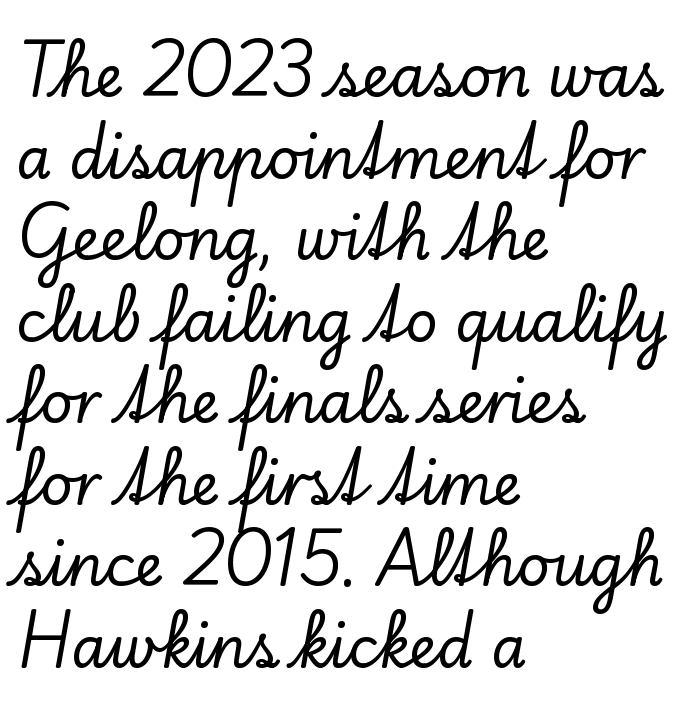
Q: Is the text italic (slanted)? A: Yes.
Q: Is the typeface a serif or a sans-serif typeface? A: Serif.
Q: Is the text underlined? A: No.
Q: How is the paragraph aligned? A: Left-aligned.
Q: Is the spacing between letters normal or unusually wide? A: Normal.
Q: Is the spacing between lines tight, normal or loose? A: Normal.
Q: Width (condensed, normal, or wide)? A: Normal.
Q: Stroke contrast? A: Low.
Q: x-height? A: Small.
Q: Monospaced? A: No.
